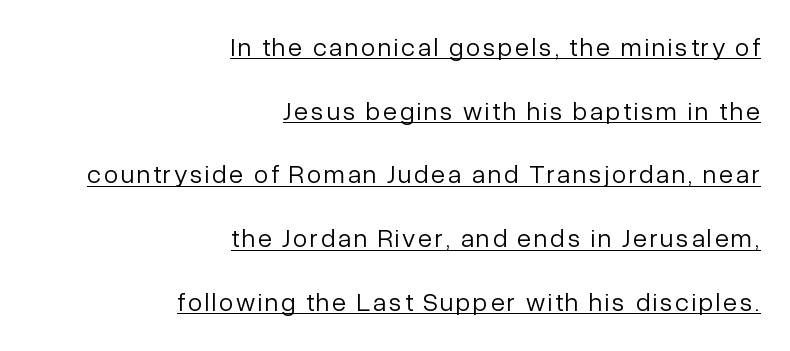
Does a line run under the words? Yes, clearly. Is the type heavy? It reads as light-to-regular instead. Loosely led — the rows are spread out. The ragged edge is on the left, which tells us the setting is flush right. When letters stand straight like this, we call the style roman or upright.
